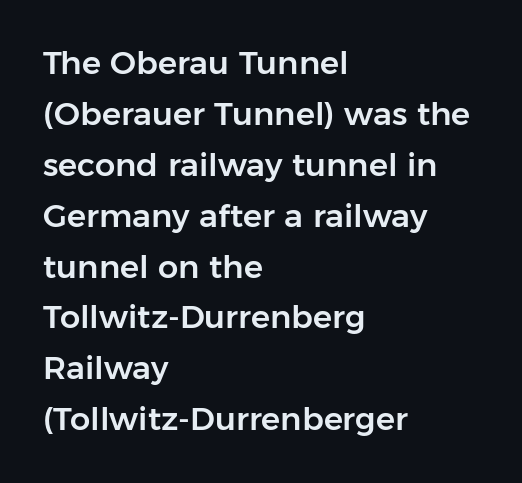
{"serif": "no", "italic": "no", "width": "normal", "stroke_contrast": "low", "x_height": "medium", "monospaced": "no", "underline": "no", "align": "left", "line_spacing": "normal", "line_spacing_ratio": 1.59, "letter_spacing": "normal", "letter_spacing_em": 0.0, "glyph_px": 32}
